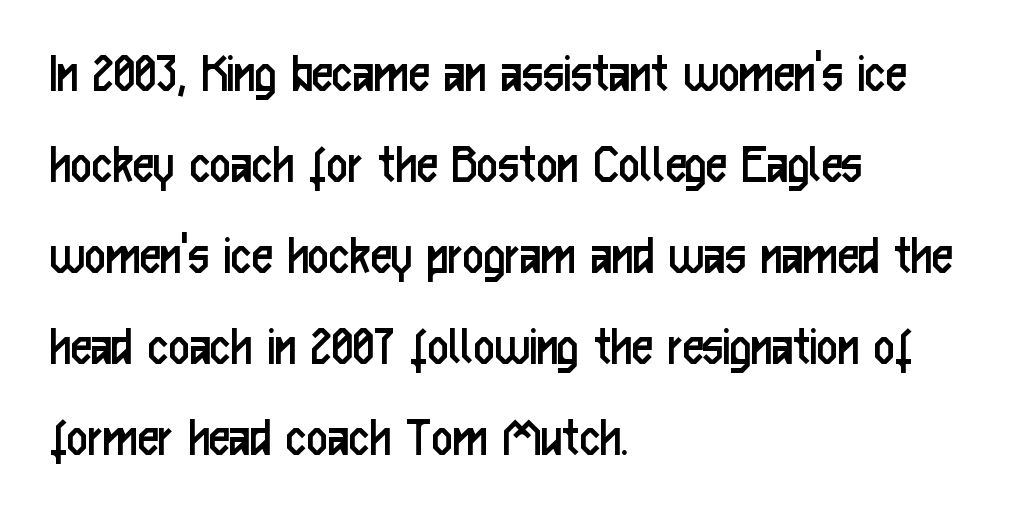
The image shows 58 px regular-weight, condensed sans-serif type, upright; set left-aligned, normal line spacing (1.57x), normal letter spacing, not underlined; low stroke contrast and a medium x-height.
